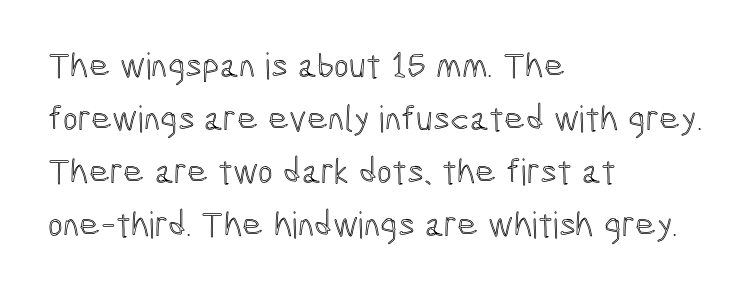
{"italic": "no", "width": "condensed", "x_height": "medium", "monospaced": "no", "underline": "no", "align": "left", "line_spacing": "normal", "line_spacing_ratio": 1.47, "letter_spacing": "normal", "letter_spacing_em": 0.0, "glyph_px": 36}
